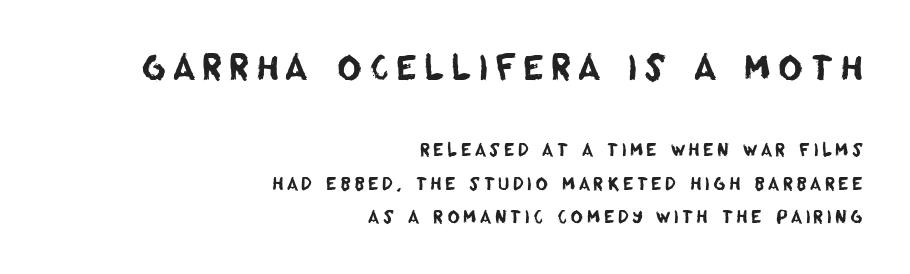
The image shows 34 px sans-serif type; set right-aligned, loose line spacing (1.95x), not underlined; the first (top) block is 2.0x larger; low stroke contrast and a large x-height.
